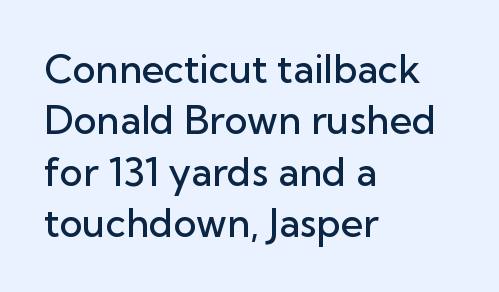
{"serif": "no", "italic": "no", "bold": "semi", "weight": "semibold", "width": "normal", "stroke_contrast": "low", "x_height": "medium", "monospaced": "no", "underline": "no", "align": "left", "line_spacing": "normal", "line_spacing_ratio": 1.32, "letter_spacing": "normal", "letter_spacing_em": 0.0, "glyph_px": 39}
